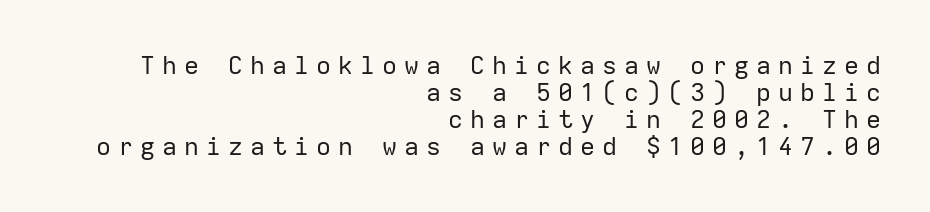
Line ends are locked; line starts wander. No word sits above an underline. The letters look calm and open, with moderate or lighter stems. Is there much room between lines? No — they nearly touch. The passage shown has open, widely tracked lettering throughout. Italic: no, the glyphs are upright roman.
